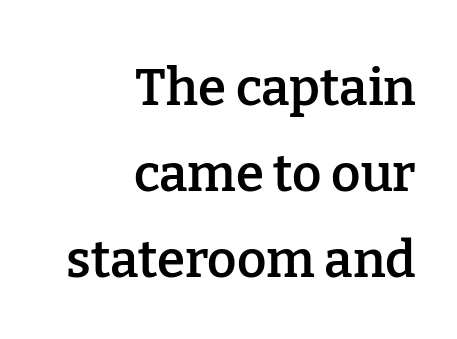
The specimen omits any rule beneath the text block's lines. In terms of letterform style, serifs are clearly present. Every stem runs plumb, perpendicular to the baseline. Inter-character spacing is left at the font's built-in metrics.
